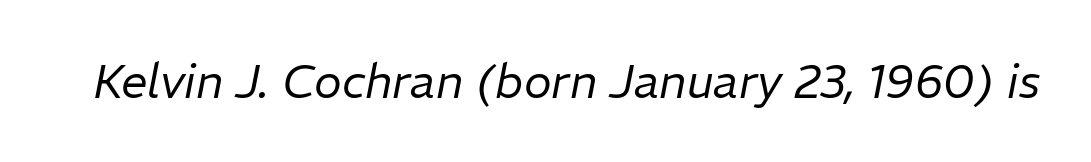
The image shows 47 px regular-weight type, italic (leaning right); set normal letter spacing, not underlined; low stroke contrast and a medium x-height.
